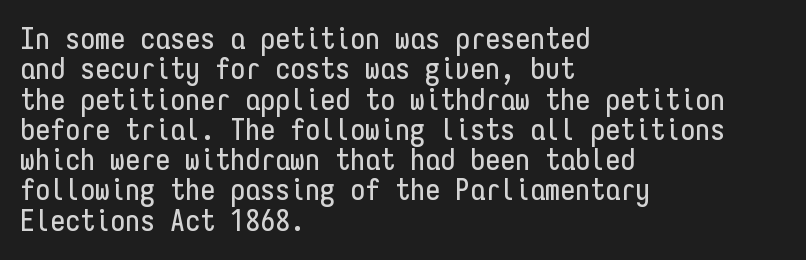
{"serif": "no", "italic": "no", "width": "condensed", "stroke_contrast": "low", "x_height": "medium", "monospaced": "yes", "underline": "no", "align": "left", "line_spacing": "tight", "line_spacing_ratio": 1.01, "letter_spacing": "normal", "letter_spacing_em": 0.0, "glyph_px": 30}
